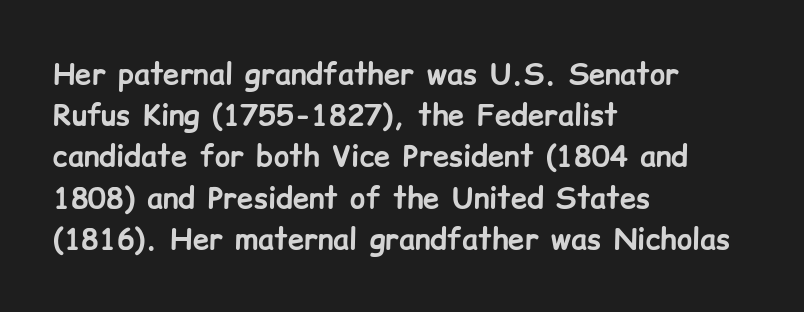
The image shows 29 px bold sans-serif type, upright; set left-aligned, normal line spacing (1.42x), normal letter spacing, not underlined; low stroke contrast and a medium x-height.
